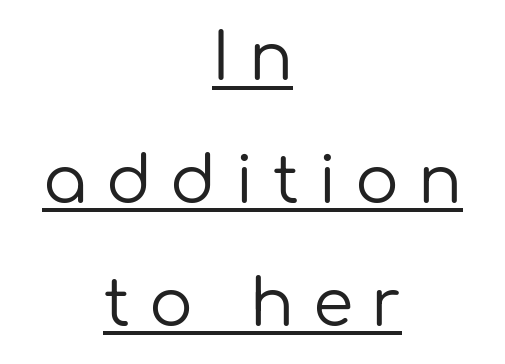
Q: Is the text bold? A: No.
Q: Is the text italic (slanted)? A: No, it is upright.
Q: Is the typeface a serif or a sans-serif typeface? A: Sans-serif.
Q: Is the text underlined? A: Yes.
Q: How is the paragraph aligned? A: Centered.
Q: Is the spacing between letters normal or unusually wide? A: Unusually wide.
Q: Width (condensed, normal, or wide)? A: Normal.
Q: Stroke contrast? A: Low.
Q: x-height? A: Medium.
Q: Monospaced? A: No.
